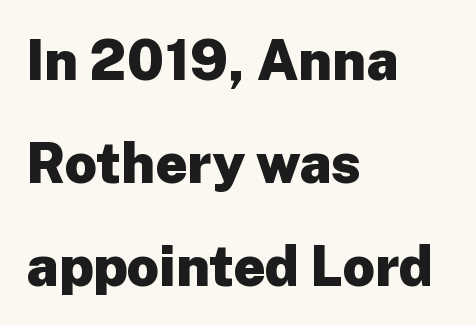
The image shows 56 px heavy sans-serif type, upright; set left-aligned, line spacing 1.84x, normal letter spacing, not underlined; low stroke contrast and a medium x-height.
